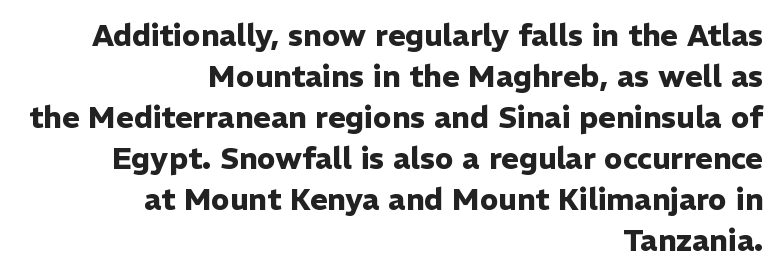
{"serif": "no", "italic": "no", "bold": "yes", "weight": "heavy", "width": "normal", "stroke_contrast": "low", "x_height": "medium", "monospaced": "no", "underline": "no", "align": "right", "line_spacing": "normal", "line_spacing_ratio": 1.37, "letter_spacing": "normal", "letter_spacing_em": 0.0, "glyph_px": 30}
